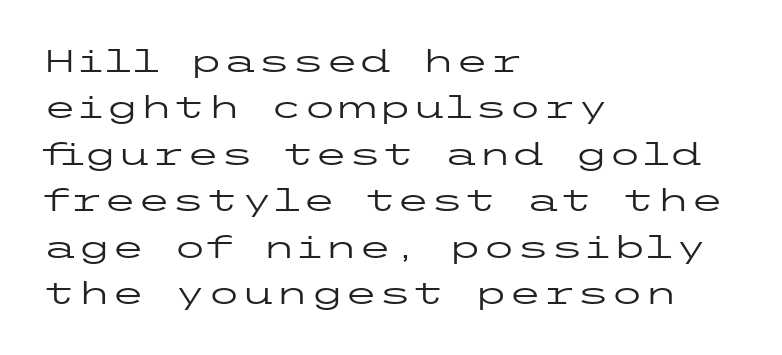
Q: Is the text bold? A: No.
Q: Is the text italic (slanted)? A: No, it is upright.
Q: Is the typeface a serif or a sans-serif typeface? A: Sans-serif.
Q: Is the text underlined? A: No.
Q: How is the paragraph aligned? A: Left-aligned.
Q: Is the spacing between letters normal or unusually wide? A: Normal.
Q: Is the spacing between lines tight, normal or loose? A: Normal.
Q: Width (condensed, normal, or wide)? A: Wide.
Q: Stroke contrast? A: Low.
Q: x-height? A: Medium.
